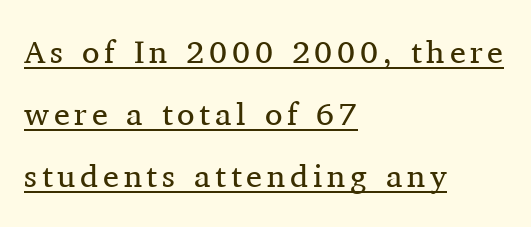
The image shows 32 px regular-weight serif type, upright; set left-aligned, loose line spacing (1.94x), underlined; medium stroke contrast and a medium x-height.
